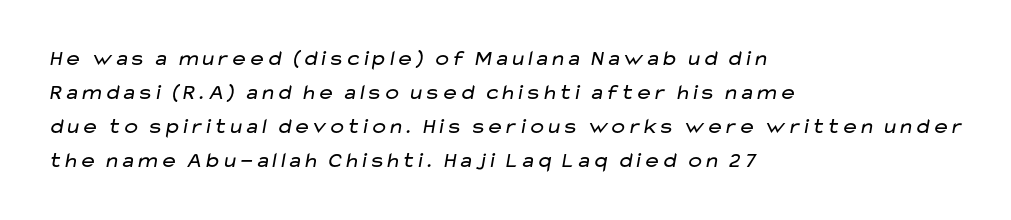
The image shows 22 px text type; set left-aligned, normal line spacing (1.55x), normal letter spacing, not underlined.
